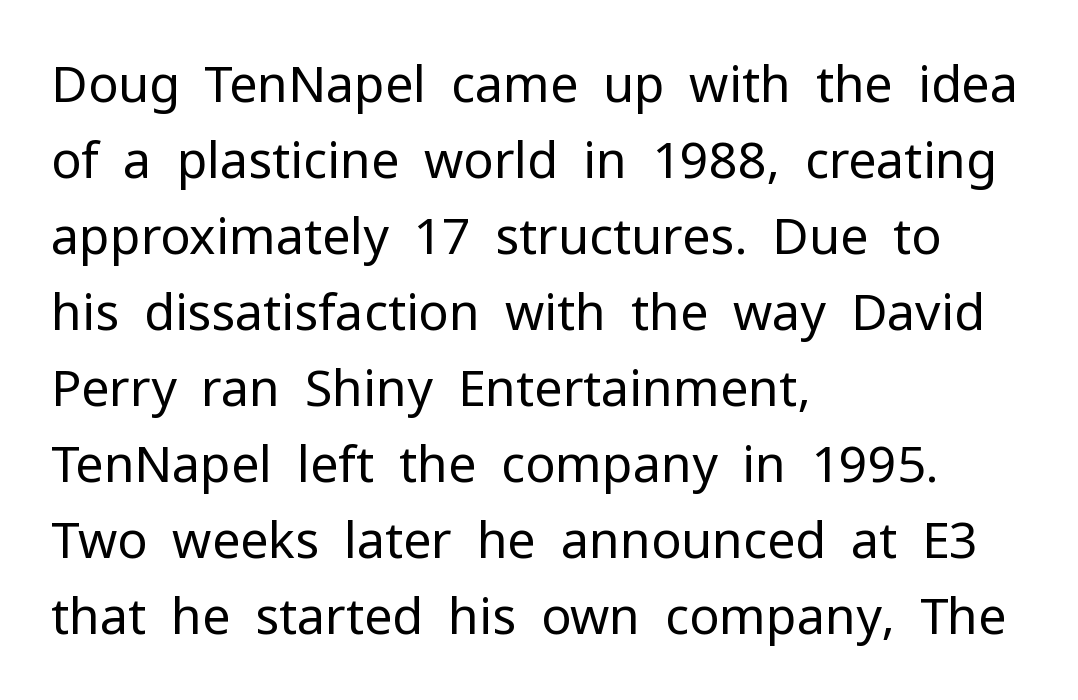
The image shows 50 px regular-weight sans-serif type, upright; set left-aligned, normal line spacing (1.52x), normal letter spacing, not underlined; low stroke contrast and a medium x-height.
